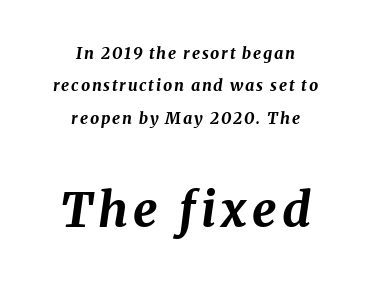
Q: Is the text bold? A: Yes.
Q: Is the text italic (slanted)? A: Yes, it leans right by about 8 degrees.
Q: Is the text underlined? A: No.
Q: How is the paragraph aligned? A: Centered.
Q: Is the spacing between lines tight, normal or loose? A: Loose.
Q: Which block of text is set in a larger size, the first (top) or the second (bottom)? A: The second (bottom) one.
Q: Width (condensed, normal, or wide)? A: Normal.
Q: Stroke contrast? A: Medium.
Q: x-height? A: Medium.
Q: Monospaced? A: No.
